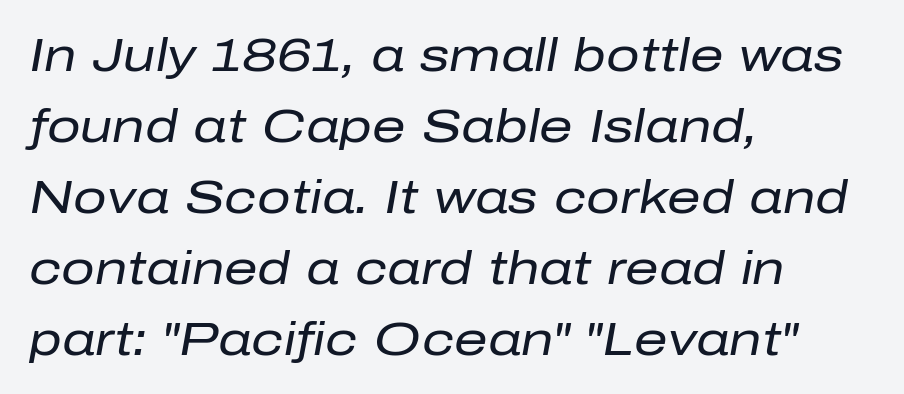
Underline: absent. The gaps between neighbouring characters are ordinary and unremarkable. Reading down the block, your eye returns to a fixed left position each line. A typesetter would mark this as italic. The characters are drawn with everyday or finer stroke widths.
